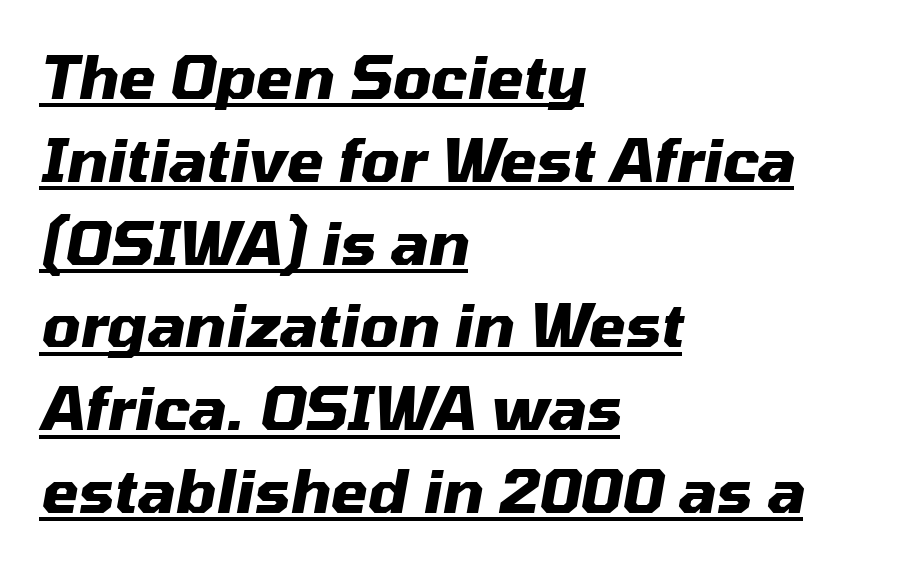
The image shows 60 px heavy type, italic (leaning right); set left-aligned, normal line spacing (1.38x), normal letter spacing, underlined; medium stroke contrast and a medium x-height.
